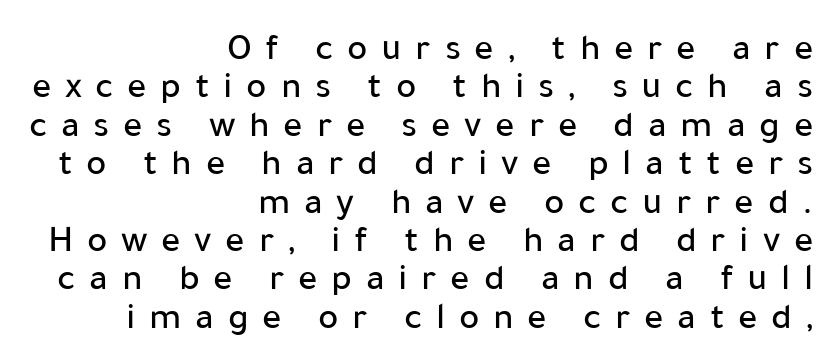
The image shows 38 px sans-serif type, upright; set right-aligned, tight line spacing (1.01x), unusually wide letter spacing (+0.36 em), not underlined; low stroke contrast and a medium x-height.
